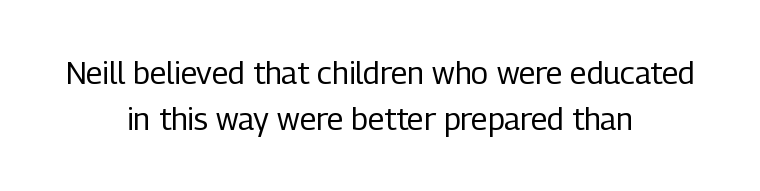
Q: Is the text bold? A: No.
Q: Is the text italic (slanted)? A: No, it is upright.
Q: Is the typeface a serif or a sans-serif typeface? A: Sans-serif.
Q: Is the text underlined? A: No.
Q: How is the paragraph aligned? A: Centered.
Q: Is the spacing between letters normal or unusually wide? A: Normal.
Q: Is the spacing between lines tight, normal or loose? A: Normal.
Q: Width (condensed, normal, or wide)? A: Condensed.
Q: Stroke contrast? A: Low.
Q: x-height? A: Medium.
Q: Monospaced? A: No.
